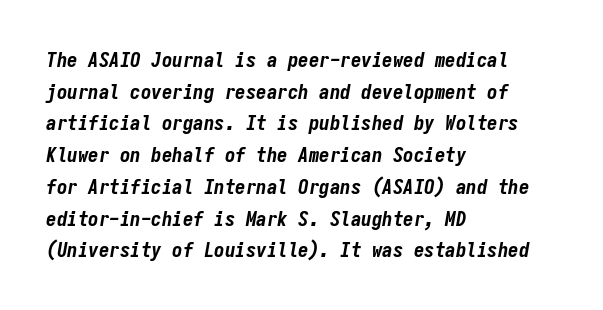
{"italic": "yes", "lean": "right", "slant_degrees": 9, "bold": "yes", "underline": "no", "align": "left", "line_spacing": "normal", "line_spacing_ratio": 1.51, "letter_spacing": "normal", "letter_spacing_em": 0.0, "glyph_px": 21}
